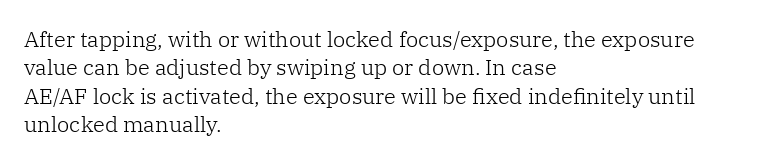
The image shows 22 px text type, upright; set left-aligned, normal line spacing (1.29x), normal letter spacing, not underlined.
